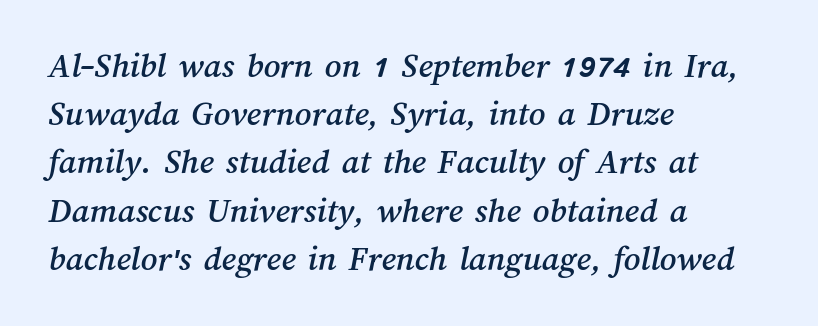
The passage shown is not underscored anywhere. The rendering uses a moderate line-height, typical for paragraphs. Spacing between characters is what you'd get straight out of the box. The lines in this sample share a left origin and differ only in where they stop.
